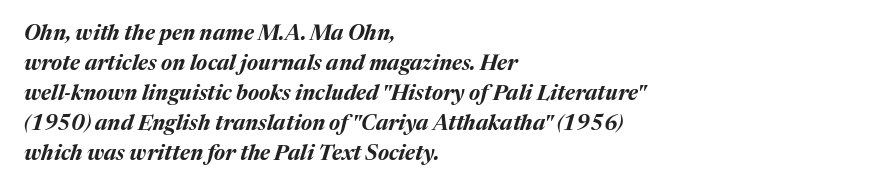
{"italic": "yes", "lean": "right", "slant_degrees": 17, "bold": "yes", "underline": "no", "align": "left", "line_spacing": "normal", "line_spacing_ratio": 1.43, "letter_spacing": "normal", "letter_spacing_em": 0.0, "glyph_px": 21}
